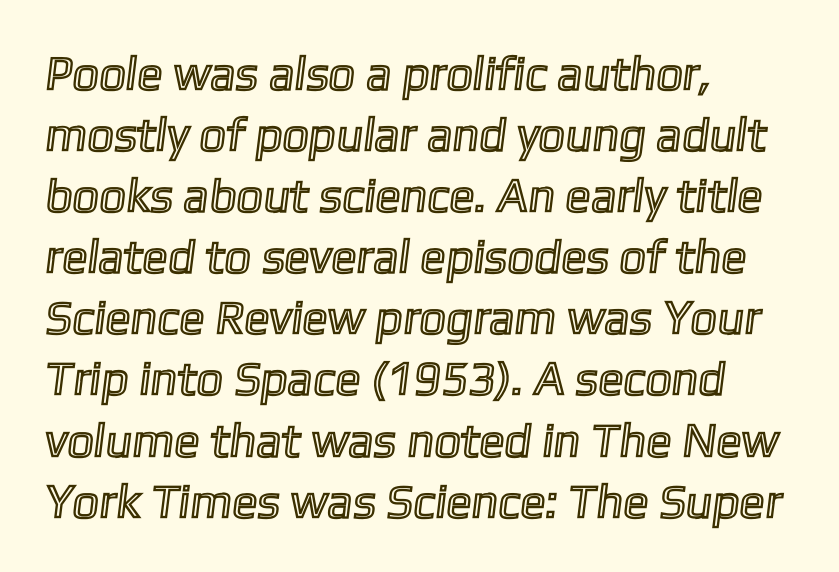
{"width": "normal", "x_height": "medium", "monospaced": "no", "underline": "no", "align": "left", "line_spacing": "normal", "line_spacing_ratio": 1.3, "letter_spacing": "normal", "letter_spacing_em": 0.0, "glyph_px": 47}
